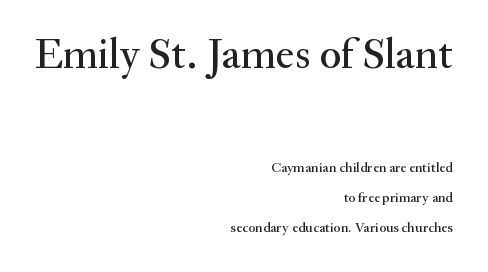
{"serif": "yes", "italic": "no", "width": "normal", "stroke_contrast": "medium", "x_height": "small", "monospaced": "no", "underline": "no", "align": "right", "line_spacing": "loose", "line_spacing_ratio": 2.14, "letter_spacing": "normal", "letter_spacing_em": 0.0, "larger_block": "first", "size_ratio": 3.07, "glyph_px": 43}
